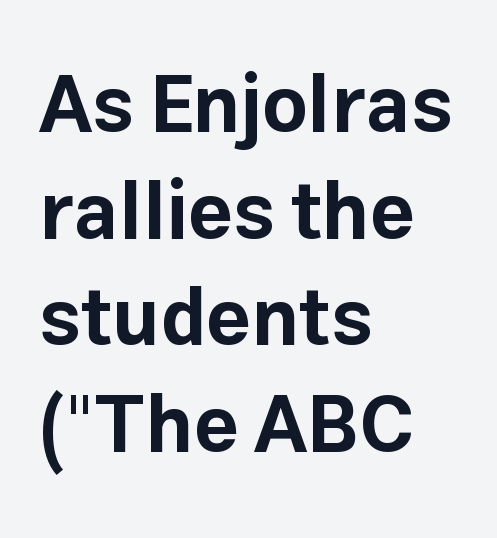
The image shows 79 px bold sans-serif type, upright; set left-aligned, normal line spacing (1.35x), normal letter spacing, not underlined; low stroke contrast and a medium x-height.
